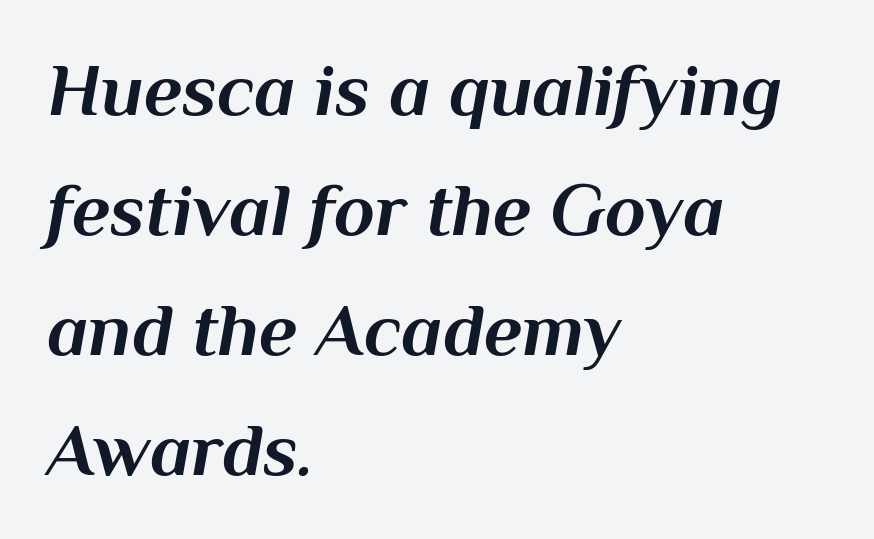
Q: Is the text bold? A: Yes.
Q: Is the text italic (slanted)? A: Yes, it leans right by about 10 degrees.
Q: Is the text underlined? A: No.
Q: How is the paragraph aligned? A: Left-aligned.
Q: Is the spacing between letters normal or unusually wide? A: Normal.
Q: Is the spacing between lines tight, normal or loose? A: Normal.
Q: Width (condensed, normal, or wide)? A: Normal.
Q: Stroke contrast? A: Medium.
Q: x-height? A: Medium.
Q: Monospaced? A: No.
